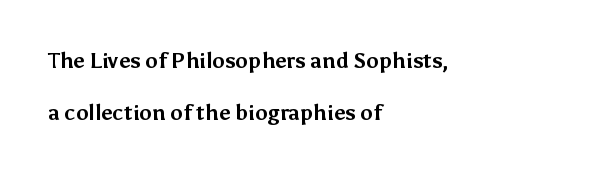
{"italic": "no", "bold": "yes", "underline": "no", "align": "left", "line_spacing": "loose", "line_spacing_ratio": 2.47, "letter_spacing": "normal", "letter_spacing_em": 0.0, "glyph_px": 21}
